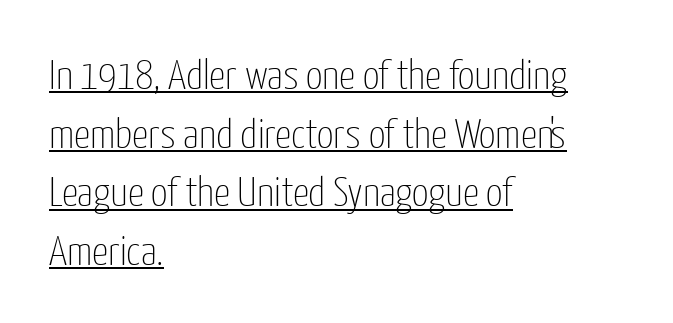
The image shows 41 px thin, condensed sans-serif type, upright; set left-aligned, normal line spacing (1.43x), normal letter spacing, underlined; low stroke contrast and a medium x-height.
